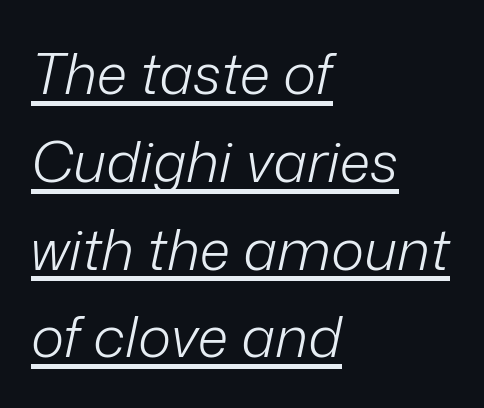
Style check: oblique. A classic flush-left, rag-right setting is used for this passage. Stems here are at most as thick as an everyday book face. The passage shown has conventional tracking throughout. Check the space under the baseline: a stroke is drawn there.
